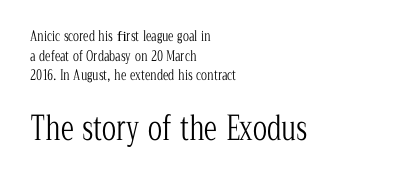
{"serif": "yes", "italic": "no", "bold": "no", "weight": "light", "width": "condensed", "stroke_contrast": "low", "x_height": "medium", "monospaced": "no", "underline": "no", "align": "left", "line_spacing": "normal", "line_spacing_ratio": 1.4, "letter_spacing": "normal", "letter_spacing_em": 0.0, "larger_block": "second", "size_ratio": 2.36, "glyph_px": 33}
